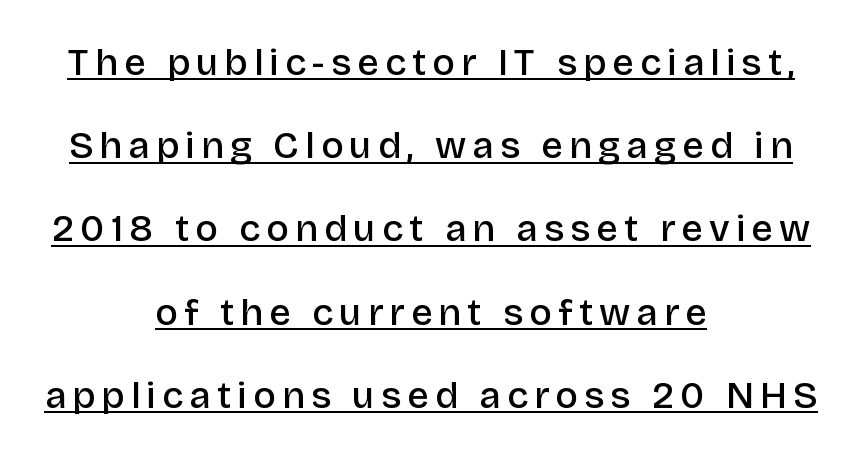
{"serif": "no", "italic": "no", "bold": "semi", "weight": "semibold", "width": "normal", "stroke_contrast": "low", "x_height": "large", "monospaced": "no", "underline": "yes", "align": "center", "line_spacing": "loose", "line_spacing_ratio": 2.19, "glyph_px": 38}
